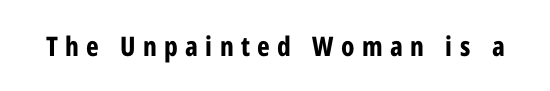
Q: Is the text bold? A: Yes.
Q: Is the text italic (slanted)? A: No, it is upright.
Q: Is the text underlined? A: No.
Q: Is the spacing between letters normal or unusually wide? A: Unusually wide.
